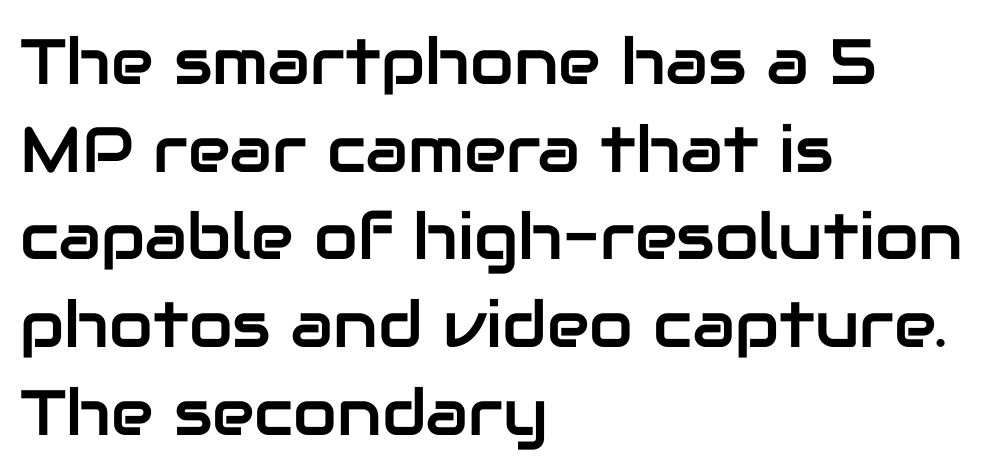
Q: Is the text italic (slanted)? A: No, it is upright.
Q: Is the typeface a serif or a sans-serif typeface? A: Sans-serif.
Q: Is the text underlined? A: No.
Q: How is the paragraph aligned? A: Left-aligned.
Q: Is the spacing between letters normal or unusually wide? A: Normal.
Q: Is the spacing between lines tight, normal or loose? A: Normal.
Q: Width (condensed, normal, or wide)? A: Normal.
Q: Stroke contrast? A: Low.
Q: x-height? A: Medium.
Q: Monospaced? A: No.
